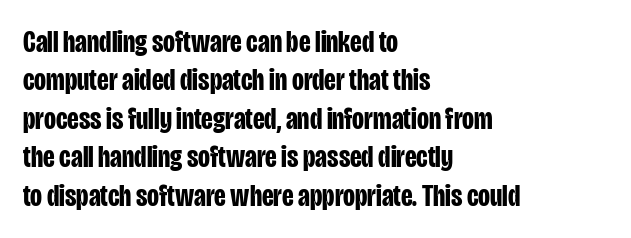
Q: Is the text bold? A: Yes.
Q: Is the text italic (slanted)? A: No, it is upright.
Q: Is the typeface a serif or a sans-serif typeface? A: Sans-serif.
Q: Is the text underlined? A: No.
Q: How is the paragraph aligned? A: Left-aligned.
Q: Is the spacing between letters normal or unusually wide? A: Normal.
Q: Width (condensed, normal, or wide)? A: Condensed.
Q: Stroke contrast? A: Low.
Q: x-height? A: Large.
Q: Monospaced? A: No.
